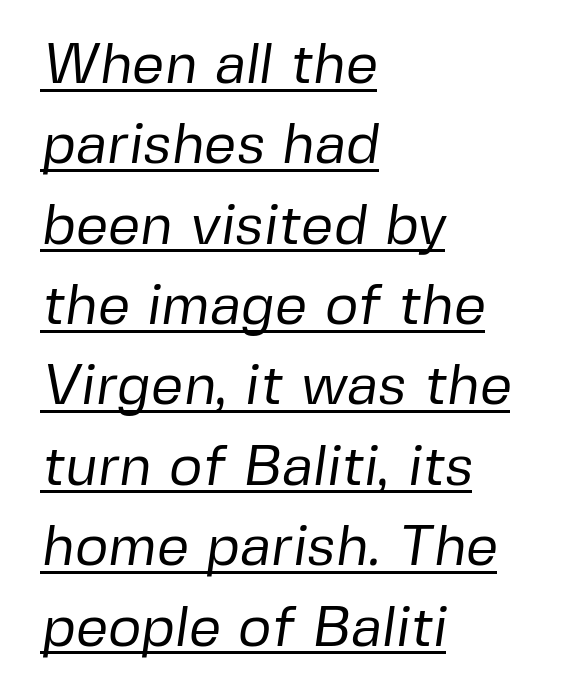
{"serif": "no", "bold": "no", "weight": "regular", "width": "normal", "stroke_contrast": "low", "x_height": "medium", "monospaced": "no", "underline": "yes", "align": "left", "line_spacing": "normal", "line_spacing_ratio": 1.41, "letter_spacing": "normal", "letter_spacing_em": 0.0, "glyph_px": 57}
